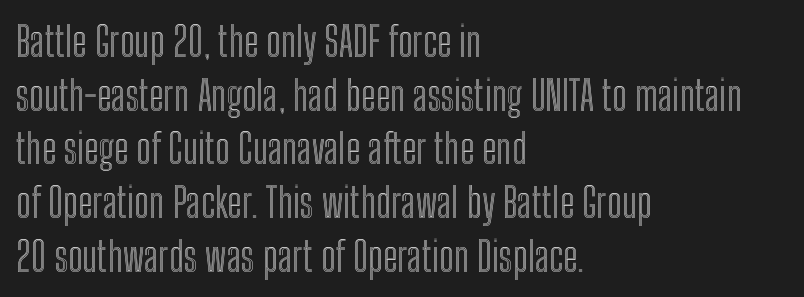
The image shows 41 px condensed type, upright; set left-aligned, normal line spacing (1.31x), normal letter spacing, not underlined; a medium x-height.
